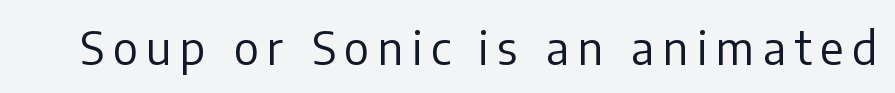
Spacing verdict: proportional, widths tailored to each character. The font is comparable to plain body text, perhaps lighter. No italicization has been applied; the sample stays upright. Are there feet on the stems? There aren't — it's a sans.
